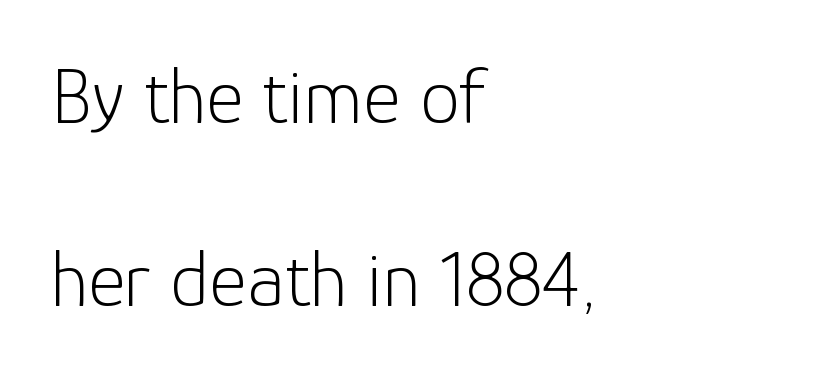
{"serif": "no", "italic": "no", "bold": "no", "weight": "light", "width": "normal", "stroke_contrast": "low", "x_height": "medium", "monospaced": "no", "underline": "no", "align": "left", "line_spacing": "loose", "line_spacing_ratio": 2.29, "letter_spacing": "normal", "letter_spacing_em": 0.0, "glyph_px": 80}
